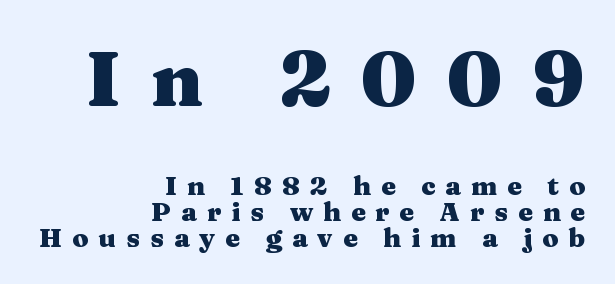
Note the varied advance widths — an 'i' is clearly narrower than an 'm'. A roman cut, with each character standing at attention. The initial chunk of copy outweighs the following chunk in type size. What weight is shown? A full bold with thick strokes. The rendering inserts visible extra space after every character. Leftover space on each line is placed entirely before the opening word.
